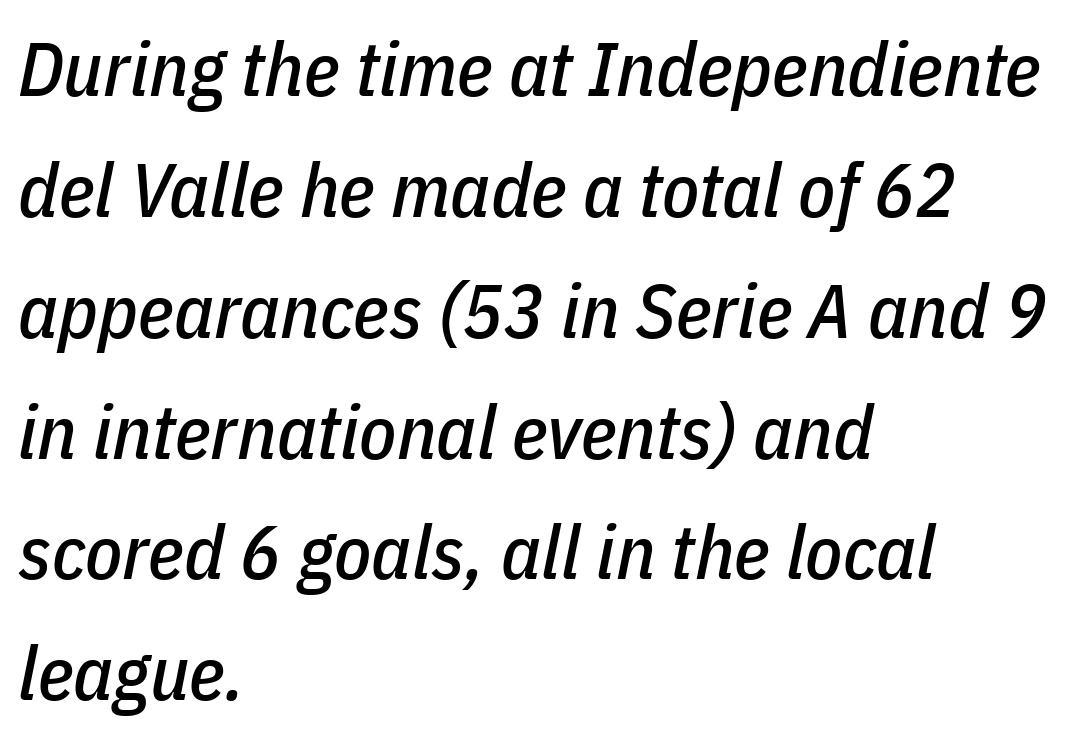
Q: Is the text italic (slanted)? A: Yes, it leans right by about 11 degrees.
Q: Is the text underlined? A: No.
Q: How is the paragraph aligned? A: Left-aligned.
Q: Is the spacing between letters normal or unusually wide? A: Normal.
Q: Is the spacing between lines tight, normal or loose? A: Normal.
Q: Width (condensed, normal, or wide)? A: Condensed.
Q: Stroke contrast? A: Low.
Q: x-height? A: Medium.
Q: Monospaced? A: No.
